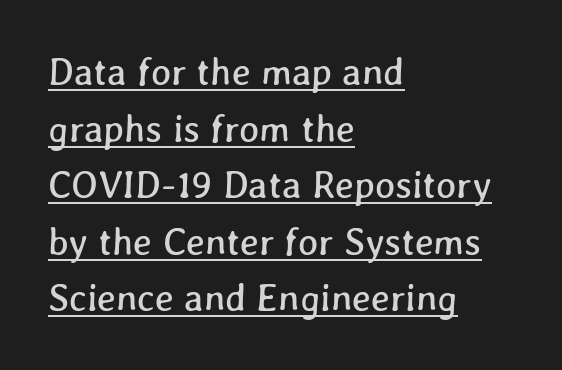
The image shows 38 px text type; set left-aligned, normal line spacing (1.49x), normal letter spacing, underlined; low stroke contrast and a medium x-height.
